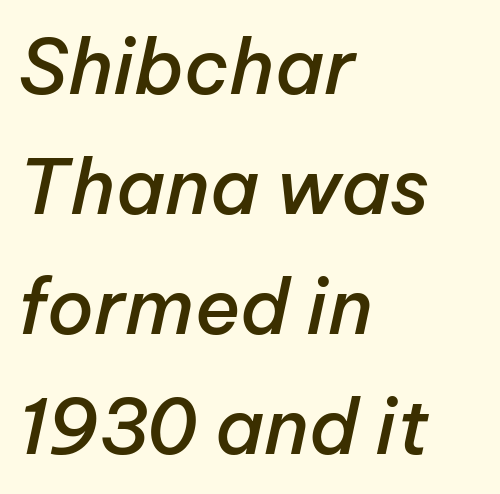
{"italic": "yes", "lean": "right", "slant_degrees": 12, "bold": "semi", "weight": "semibold", "width": "normal", "stroke_contrast": "low", "x_height": "medium", "monospaced": "no", "underline": "no", "align": "left", "line_spacing": "normal", "line_spacing_ratio": 1.58, "letter_spacing": "normal", "letter_spacing_em": 0.0, "glyph_px": 76}
